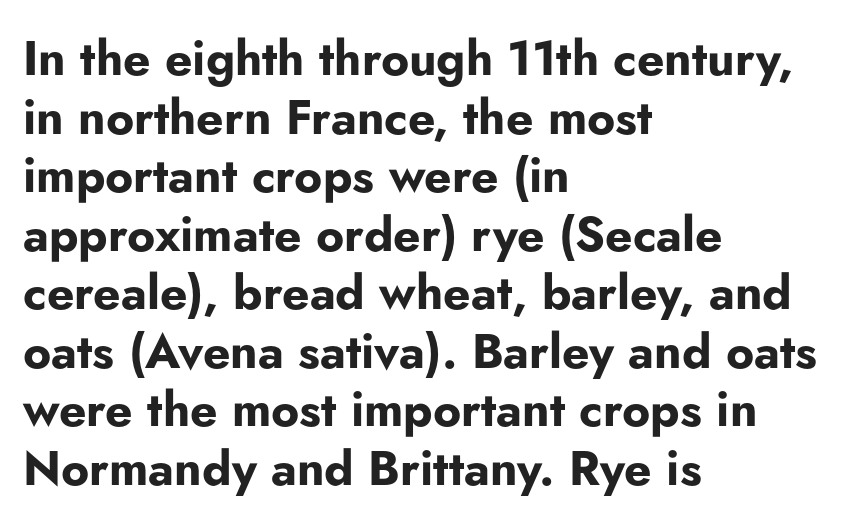
The image shows 48 px bold sans-serif type, upright; set left-aligned, line spacing 1.22x, normal letter spacing, not underlined; low stroke contrast and a small x-height.
